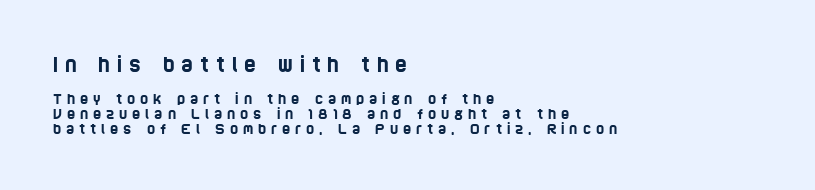
{"underline": "no", "align": "left", "line_spacing": "tight", "line_spacing_ratio": 1.06, "letter_spacing": "wide", "letter_spacing_em": 0.35, "larger_block": "first", "size_ratio": 1.43, "glyph_px": 20}
